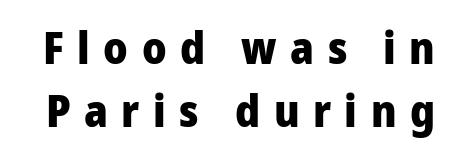
{"serif": "no", "italic": "no", "bold": "yes", "weight": "heavy", "width": "normal", "stroke_contrast": "low", "x_height": "medium", "monospaced": "no", "underline": "no", "line_spacing": "normal", "line_spacing_ratio": 1.41, "letter_spacing": "wide", "letter_spacing_em": 0.3, "glyph_px": 45}
